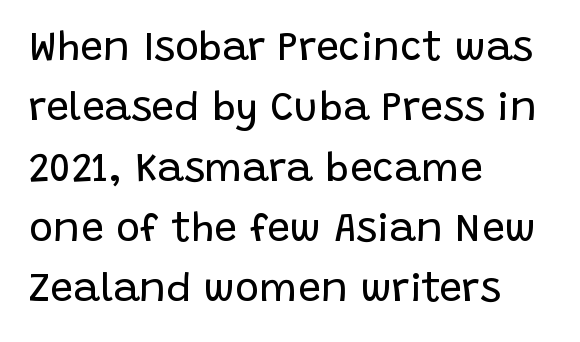
The typeface chosen for these lines omits serifs. The passage shown stacks its lines at a standard gap. Is there any slant? The stems are plumb. Has an underline been added? It has not. This rendering uses left alignment, leaving the right contour irregular. Character widths vary here, with narrow letters taking less room than wide ones.
